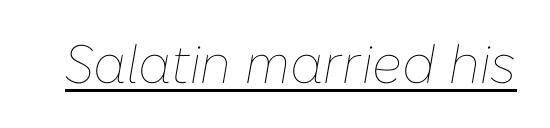
{"italic": "yes", "lean": "right", "slant_degrees": 10, "bold": "no", "weight": "thin", "width": "normal", "stroke_contrast": "low", "x_height": "medium", "monospaced": "no", "underline": "yes", "letter_spacing": "normal", "letter_spacing_em": 0.0, "glyph_px": 54}
